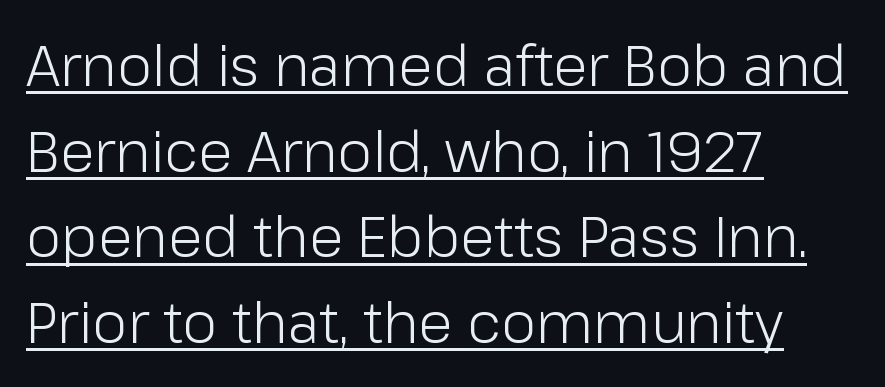
Q: Is the text bold? A: No.
Q: Is the text italic (slanted)? A: No, it is upright.
Q: Is the typeface a serif or a sans-serif typeface? A: Sans-serif.
Q: Is the text underlined? A: Yes.
Q: How is the paragraph aligned? A: Left-aligned.
Q: Is the spacing between letters normal or unusually wide? A: Normal.
Q: Is the spacing between lines tight, normal or loose? A: Normal.
Q: Width (condensed, normal, or wide)? A: Normal.
Q: Stroke contrast? A: Low.
Q: x-height? A: Medium.
Q: Monospaced? A: No.
